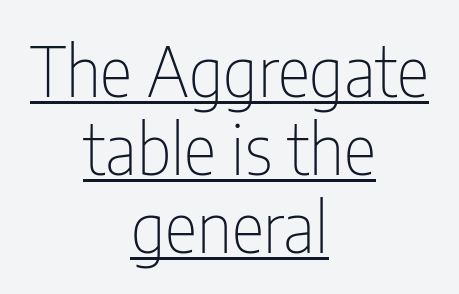
Q: Is the text bold? A: No.
Q: Is the text italic (slanted)? A: No, it is upright.
Q: Is the typeface a serif or a sans-serif typeface? A: Sans-serif.
Q: Is the text underlined? A: Yes.
Q: How is the paragraph aligned? A: Centered.
Q: Is the spacing between letters normal or unusually wide? A: Normal.
Q: Is the spacing between lines tight, normal or loose? A: Tight.
Q: Width (condensed, normal, or wide)? A: Condensed.
Q: Stroke contrast? A: Low.
Q: x-height? A: Medium.
Q: Monospaced? A: No.
